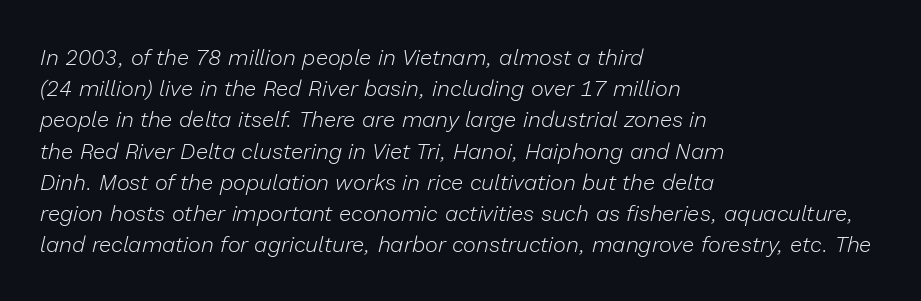
The image shows 22 px text type, italic (leaning right); set left-aligned, normal line spacing (1.42x), normal letter spacing, not underlined.
